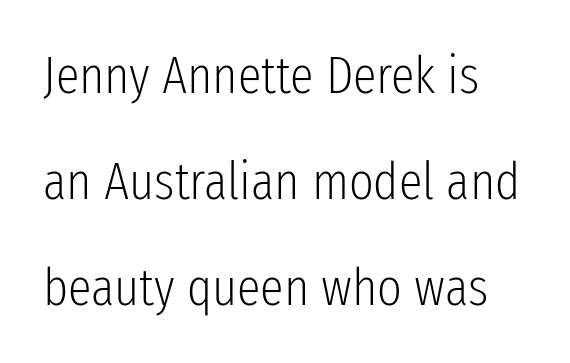
The image shows 53 px light, condensed sans-serif type, upright; set loose line spacing (2.0x), normal letter spacing, not underlined; low stroke contrast and a medium x-height.
